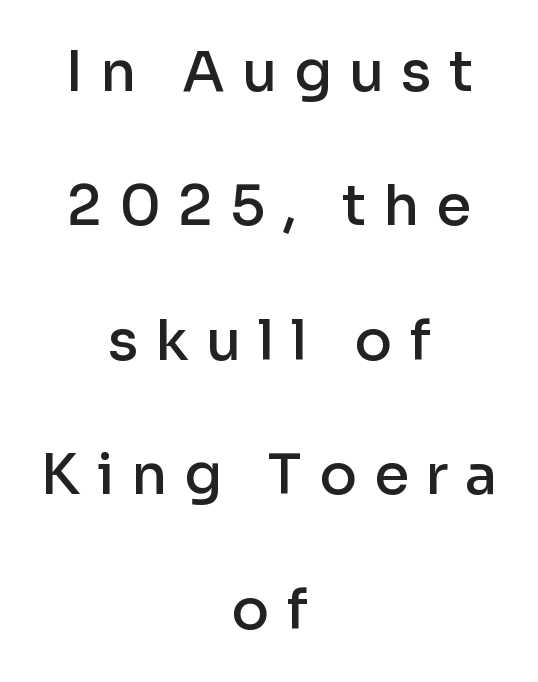
The face used here is a semibold: visibly heavier than regular, lighter than bold. The letters advance in unequal steps, a hallmark of proportional type. These lines are centered, leaving both edges ragged. The face used here is rendered with a markedly widened letterfit. Unlike italic type, these characters show no tilt at all. The space directly below the letters is spotless.
